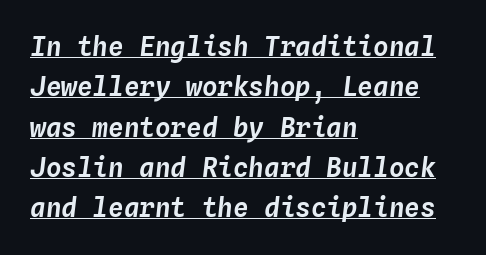
Every word sits above its own underline. Notice how descenders clear the ascenders below comfortably — that's standard leading. Every row of glyphs begins at an identical x-position on the left. These lines keep a tight, regular rhythm from letter to letter. Slanted lettering throughout.
